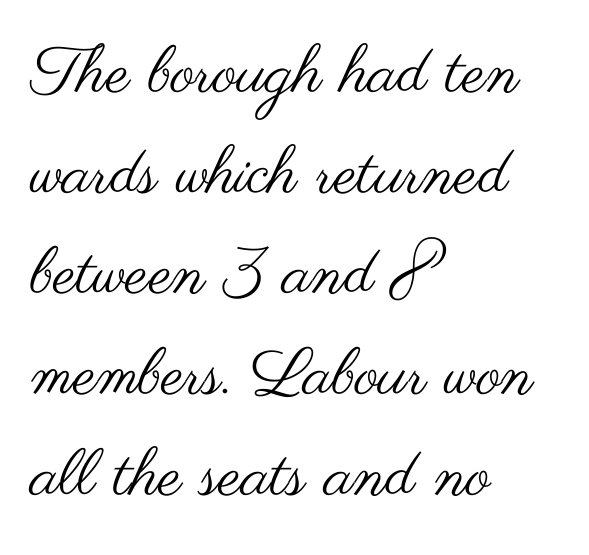
Q: Is the text bold? A: No.
Q: Is the text italic (slanted)? A: Yes.
Q: Is the typeface a serif or a sans-serif typeface? A: Sans-serif.
Q: Is the text underlined? A: No.
Q: How is the paragraph aligned? A: Left-aligned.
Q: Is the spacing between letters normal or unusually wide? A: Normal.
Q: Is the spacing between lines tight, normal or loose? A: Normal.
Q: Width (condensed, normal, or wide)? A: Wide.
Q: Stroke contrast? A: Medium.
Q: x-height? A: Small.
Q: Monospaced? A: No.
